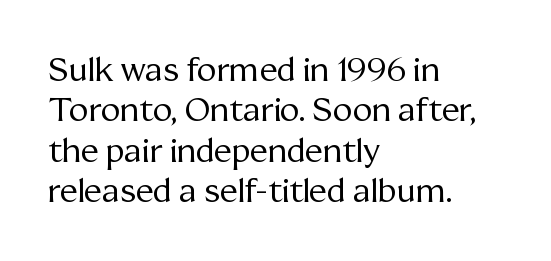
{"serif": "yes", "italic": "no", "bold": "no", "weight": "regular", "width": "normal", "stroke_contrast": "medium", "x_height": "medium", "monospaced": "no", "underline": "no", "align": "left", "line_spacing_ratio": 1.22, "letter_spacing": "normal", "letter_spacing_em": 0.0, "glyph_px": 33}
